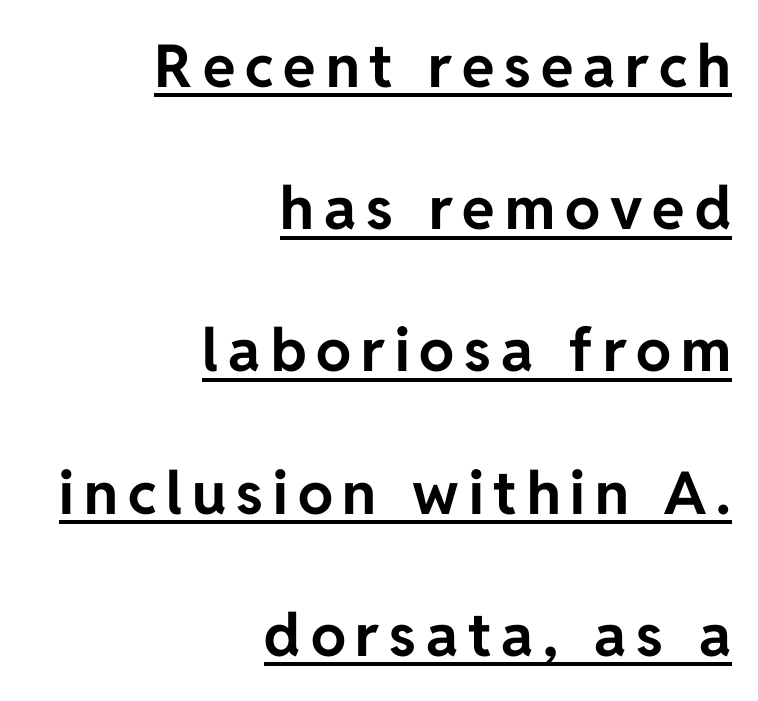
Q: Is the text bold? A: Yes.
Q: Is the text italic (slanted)? A: No, it is upright.
Q: Is the typeface a serif or a sans-serif typeface? A: Sans-serif.
Q: Is the text underlined? A: Yes.
Q: How is the paragraph aligned? A: Right-aligned.
Q: Is the spacing between lines tight, normal or loose? A: Loose.
Q: Width (condensed, normal, or wide)? A: Normal.
Q: Stroke contrast? A: Low.
Q: x-height? A: Medium.
Q: Monospaced? A: No.
